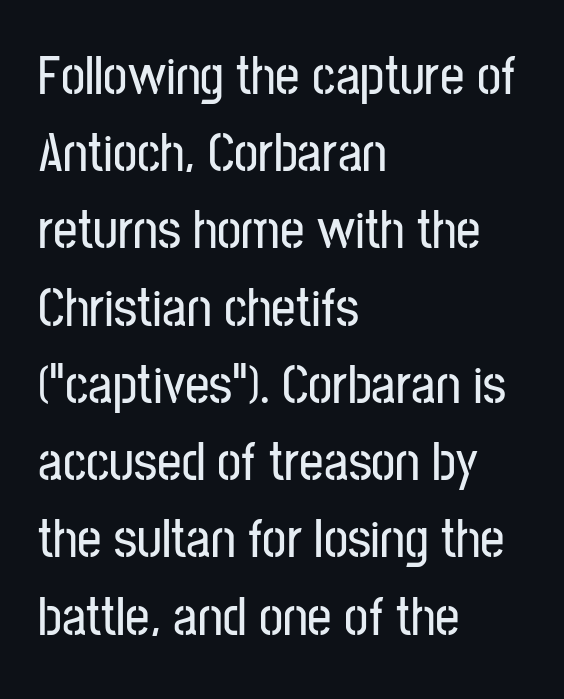
The image shows 54 px condensed sans-serif type, upright; set left-aligned, normal line spacing (1.43x), normal letter spacing, not underlined; low stroke contrast and a medium x-height.
